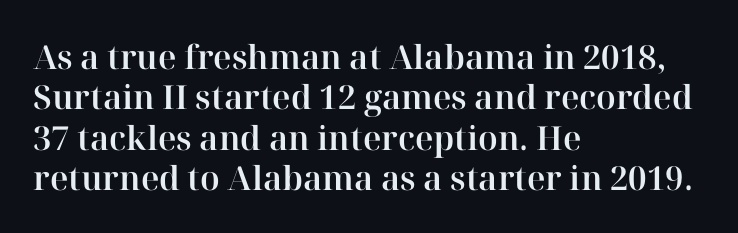
Look at the tracking — it's just the regular setting, nothing added. Is this a fixed-width face? No — the glyphs have proportional, varying widths. Unlike a clean sans, this face finishes its strokes with serifs. Descenders are the only things crossing below the line. If you drew a line through each stem, it would be perfectly vertical. This sample is left-justified, so line endings fall wherever the words run out.
